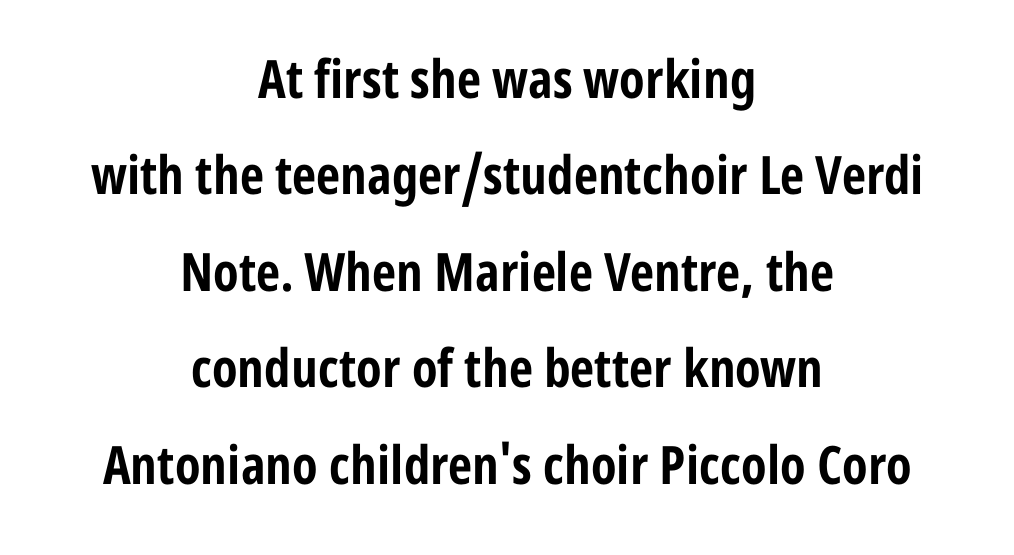
The image shows 53 px bold, condensed sans-serif type, upright; set centered, line spacing 1.82x, normal letter spacing, not underlined; low stroke contrast and a medium x-height.
